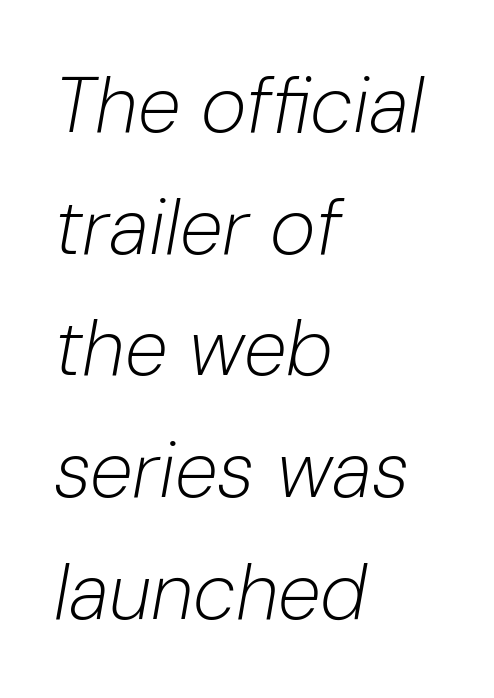
Is the block centered? No — it sits flush against the left margin. This sample keeps an unexceptional amount of space between lines. Is the letter spacing exaggerated? No — it looks like the ordinary default. The glyphs look as if they've been sheared to an angle. Words float on clear page, feet unadorned. The strokes are not fattened; the text isn't bold.
